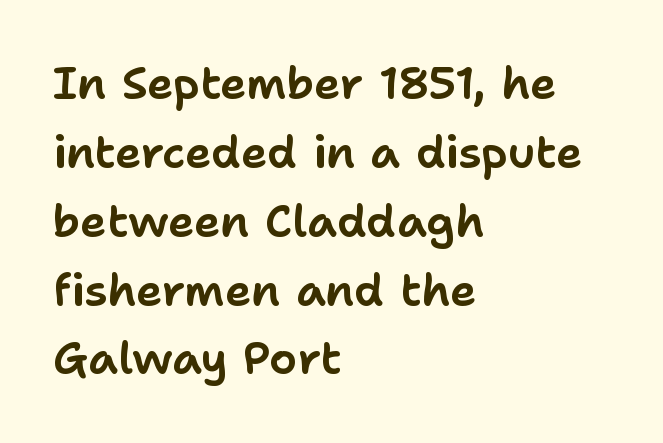
{"serif": "no", "italic": "no", "width": "normal", "stroke_contrast": "low", "x_height": "medium", "monospaced": "no", "underline": "no", "align": "left", "line_spacing": "normal", "line_spacing_ratio": 1.53, "letter_spacing": "normal", "letter_spacing_em": 0.0, "glyph_px": 45}
